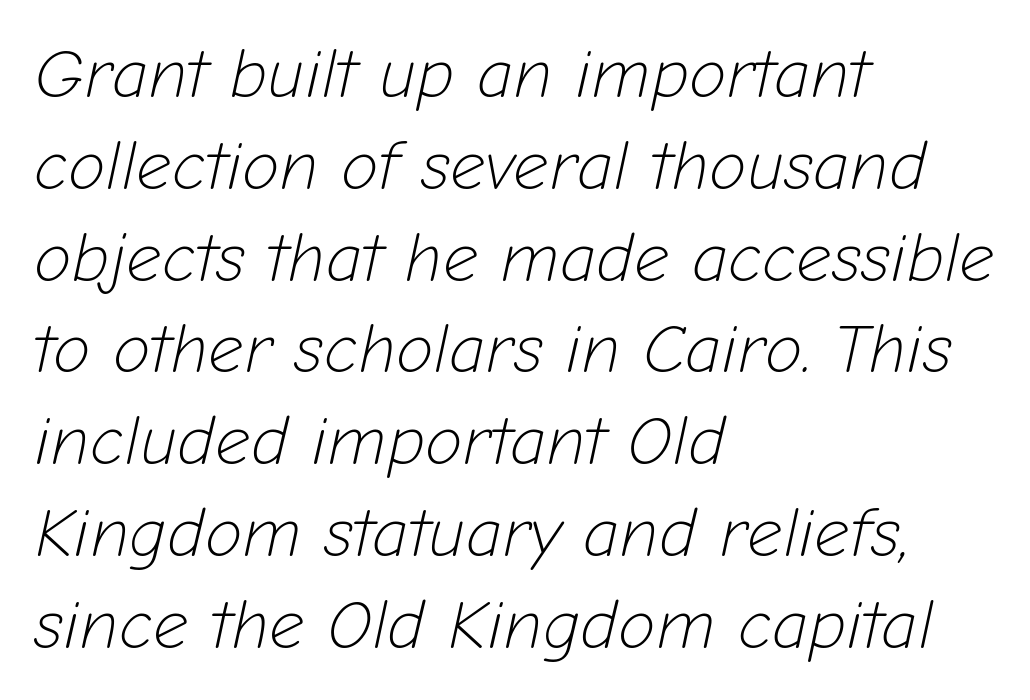
Check under the words: just untouched page. Caption: face not bold, strokes unweighted. Character widths vary here, with narrow letters taking less room than wide ones. Vertically, the passage feels balanced, rows spaced as you'd expect.
